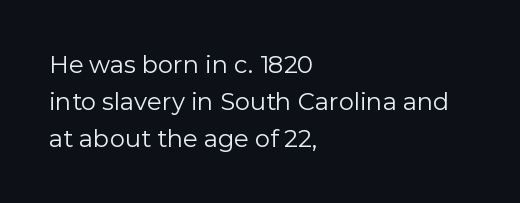
{"italic": "no", "bold": "no", "underline": "no", "align": "left", "line_spacing": "normal", "line_spacing_ratio": 1.54, "letter_spacing": "normal", "letter_spacing_em": 0.0, "glyph_px": 24}
